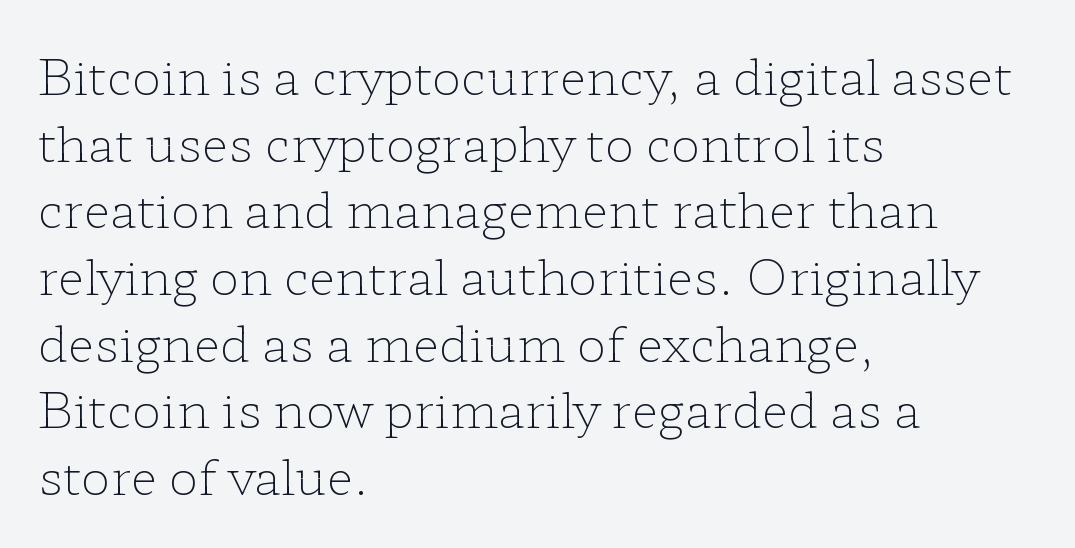
Q: Is the text bold? A: No.
Q: Is the text italic (slanted)? A: No, it is upright.
Q: Is the typeface a serif or a sans-serif typeface? A: Serif.
Q: Is the text underlined? A: No.
Q: How is the paragraph aligned? A: Left-aligned.
Q: Is the spacing between letters normal or unusually wide? A: Normal.
Q: Is the spacing between lines tight, normal or loose? A: Normal.
Q: Width (condensed, normal, or wide)? A: Wide.
Q: Stroke contrast? A: Low.
Q: x-height? A: Medium.
Q: Monospaced? A: No.
